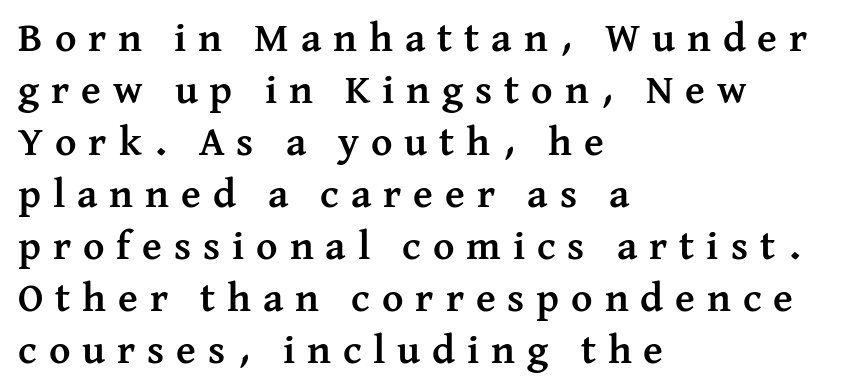
Character widths vary here, with narrow letters taking less room than wide ones. One glance says typical: line gaps are just what's usual. Caption: bold face, heavy strokes. Students, note that the glyphs here are deliberately spaced far apart.
